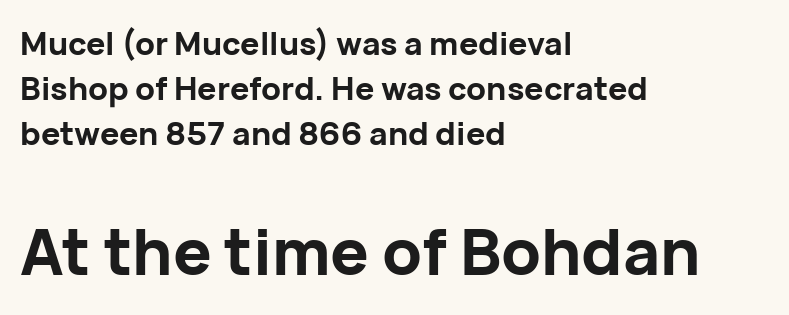
The area under the type is left untouched. The letters advance in unequal steps, a hallmark of proportional type. The passage shown has conventional tracking throughout. Chunky letters — that's bold for sure. The second block has been scaled up relative to the first. Vertical strokes here are truly vertical.
